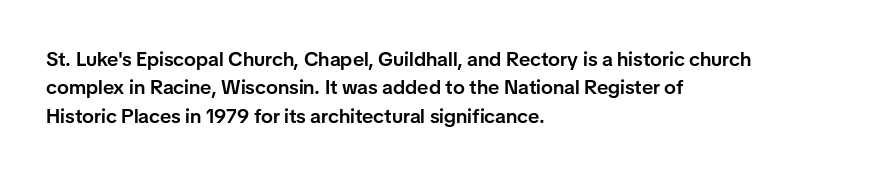
{"italic": "no", "bold": "semi", "underline": "no", "align": "left", "line_spacing": "normal", "line_spacing_ratio": 1.42, "letter_spacing": "normal", "letter_spacing_em": 0.0, "glyph_px": 20}
